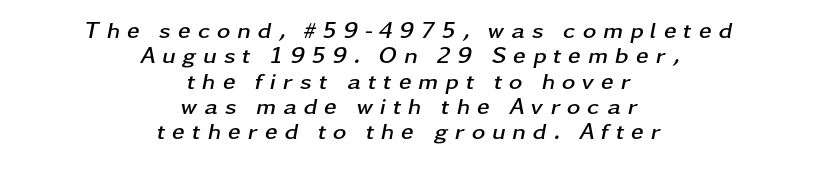
Looking at the ascenders, they clearly lean. Just letters on the line, the space beneath them empty. Students, note that the glyphs here are deliberately spaced far apart. Plenty of ink on the page — the face is bold.
